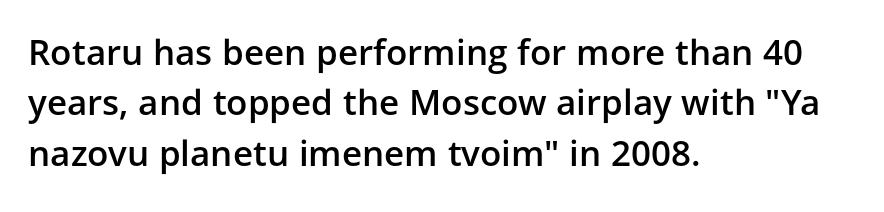
Q: Is the text bold? A: Semi-bold.
Q: Is the text italic (slanted)? A: No, it is upright.
Q: Is the typeface a serif or a sans-serif typeface? A: Sans-serif.
Q: Is the text underlined? A: No.
Q: How is the paragraph aligned? A: Left-aligned.
Q: Is the spacing between letters normal or unusually wide? A: Normal.
Q: Is the spacing between lines tight, normal or loose? A: Normal.
Q: Width (condensed, normal, or wide)? A: Normal.
Q: Stroke contrast? A: Low.
Q: x-height? A: Medium.
Q: Monospaced? A: No.
